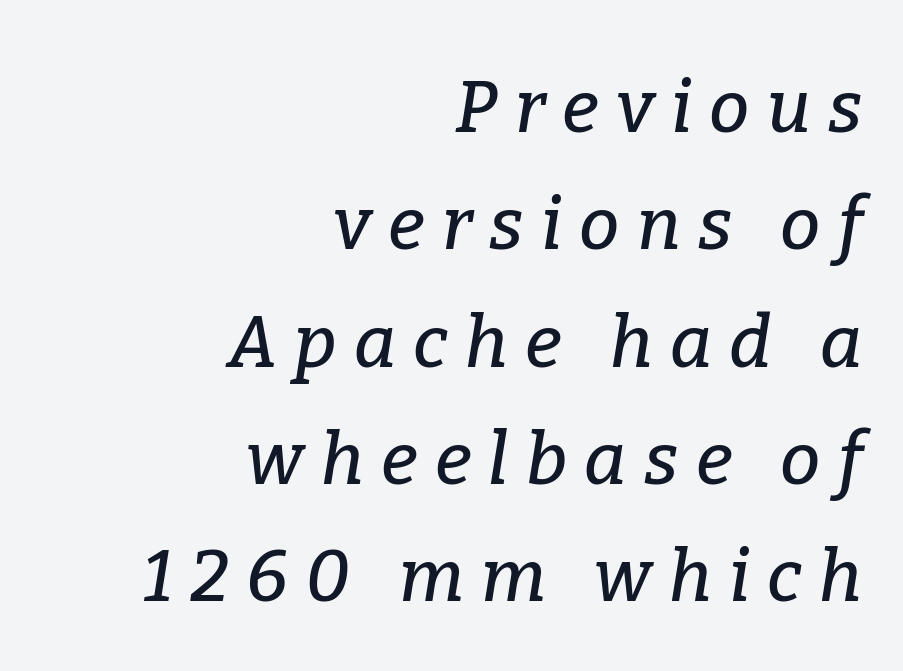
{"serif": "yes", "italic": "yes", "lean": "right", "slant_degrees": 9, "width": "normal", "stroke_contrast": "low", "x_height": "medium", "monospaced": "no", "underline": "no", "align": "right", "line_spacing": "normal", "line_spacing_ratio": 1.63, "letter_spacing": "wide", "letter_spacing_em": 0.24, "glyph_px": 72}
